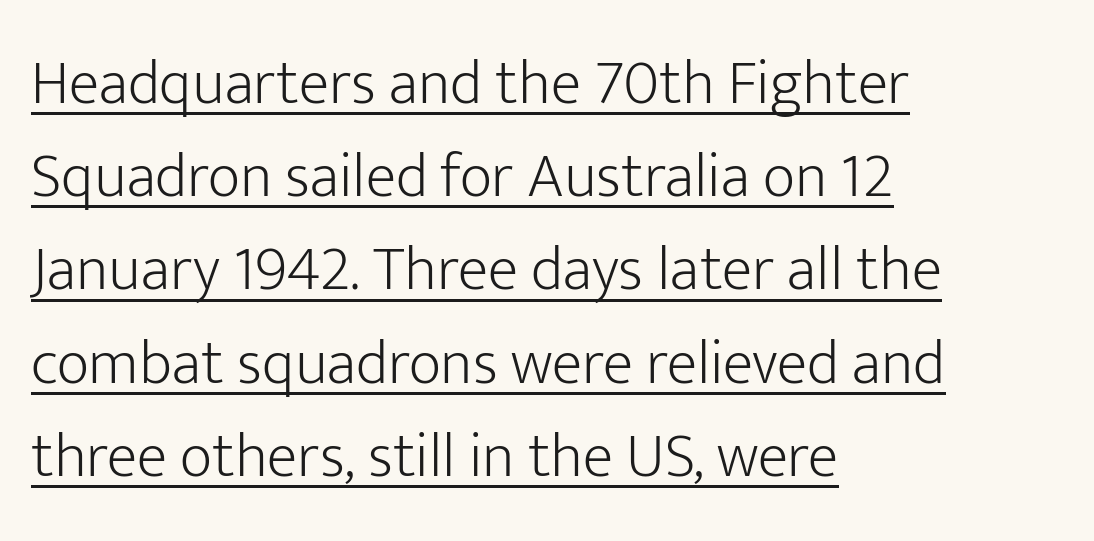
{"serif": "no", "italic": "no", "bold": "no", "weight": "light", "width": "normal", "stroke_contrast": "low", "x_height": "medium", "monospaced": "no", "underline": "yes", "align": "left", "line_spacing": "normal", "line_spacing_ratio": 1.48, "letter_spacing": "normal", "letter_spacing_em": 0.0, "glyph_px": 63}
